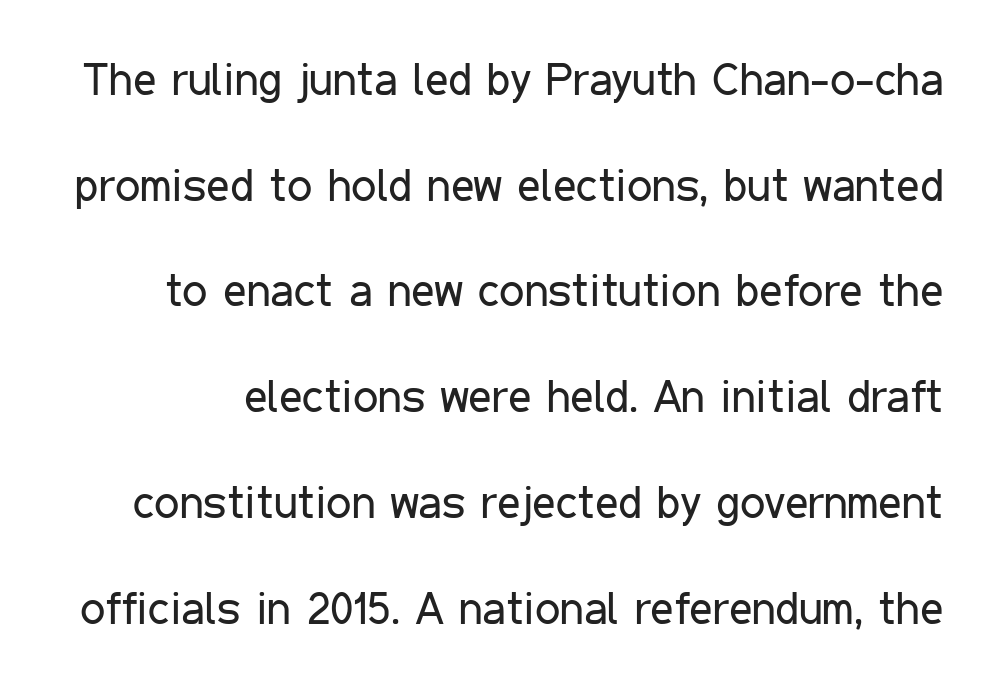
{"serif": "no", "italic": "no", "bold": "no", "weight": "regular", "width": "condensed", "stroke_contrast": "low", "x_height": "medium", "monospaced": "no", "underline": "no", "line_spacing": "loose", "line_spacing_ratio": 2.35, "letter_spacing": "normal", "letter_spacing_em": 0.0, "glyph_px": 45}
